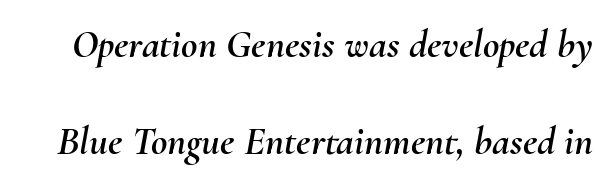
Q: Is the text italic (slanted)? A: Yes, it leans right by about 10 degrees.
Q: Is the text underlined? A: No.
Q: Is the spacing between letters normal or unusually wide? A: Normal.
Q: Is the spacing between lines tight, normal or loose? A: Loose.
Q: Width (condensed, normal, or wide)? A: Normal.
Q: Stroke contrast? A: Medium.
Q: x-height? A: Small.
Q: Monospaced? A: No.
